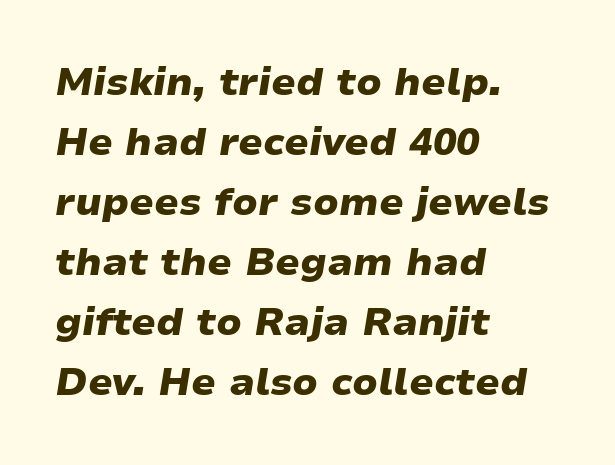
The image shows 39 px heavy, wide type, italic (leaning right); set left-aligned, normal line spacing (1.54x), normal letter spacing, not underlined; low stroke contrast and a medium x-height.
